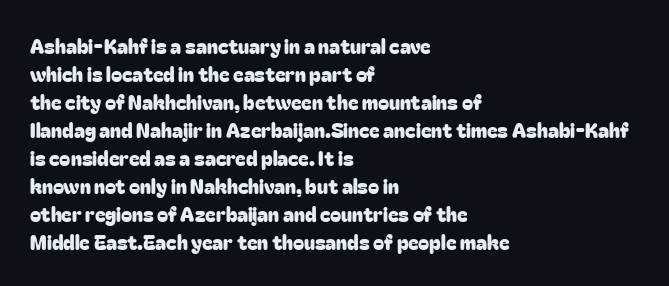
Q: Is the text italic (slanted)? A: No, it is upright.
Q: Is the text underlined? A: No.
Q: How is the paragraph aligned? A: Left-aligned.
Q: Is the spacing between letters normal or unusually wide? A: Normal.
Q: Is the spacing between lines tight, normal or loose? A: Normal.
